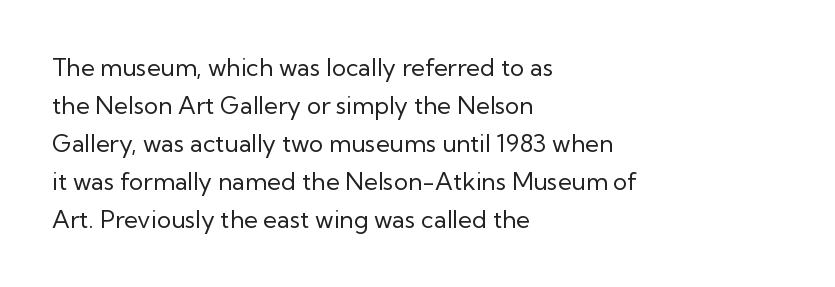
The image shows 24 px text type, upright; set left-aligned, normal line spacing (1.58x), normal letter spacing, not underlined.
